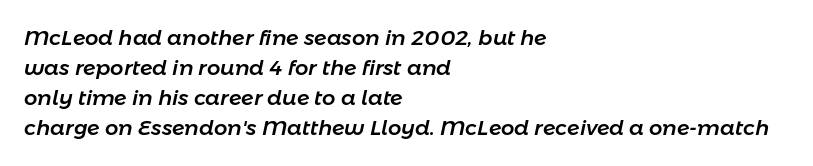
Q: Is the text italic (slanted)? A: Yes, it leans right by about 11 degrees.
Q: Is the text underlined? A: No.
Q: How is the paragraph aligned? A: Left-aligned.
Q: Is the spacing between letters normal or unusually wide? A: Normal.
Q: Is the spacing between lines tight, normal or loose? A: Normal.
